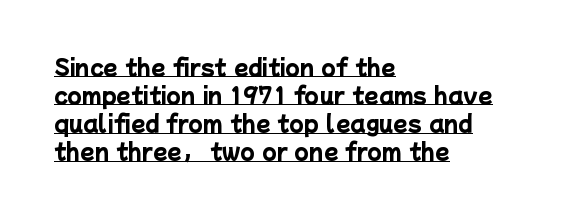
Left-aligned paragraph, ragged on the right. In designer terms, the underline attribute is active on this setting. In terms of weight, the rendering is a true, heavy bold. Look at the tracking — it's just the regular setting, nothing added.
